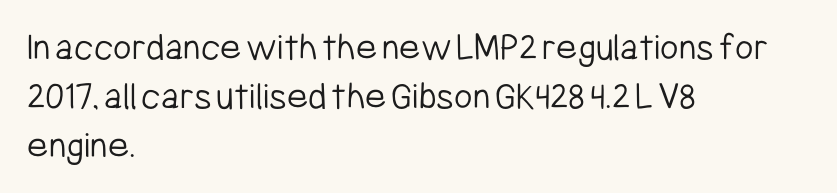
{"serif": "no", "italic": "no", "bold": "no", "weight": "light", "width": "condensed", "stroke_contrast": "low", "x_height": "medium", "monospaced": "no", "underline": "no", "align": "left", "line_spacing_ratio": 1.23, "letter_spacing": "normal", "letter_spacing_em": 0.0, "glyph_px": 40}
